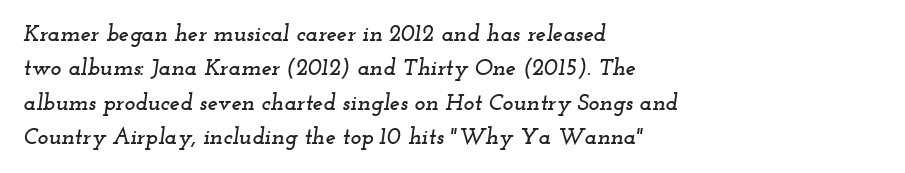
{"italic": "yes", "lean": "right", "slant_degrees": 12, "underline": "no", "align": "left", "line_spacing": "normal", "line_spacing_ratio": 1.49, "letter_spacing": "normal", "letter_spacing_em": 0.0, "glyph_px": 23}
